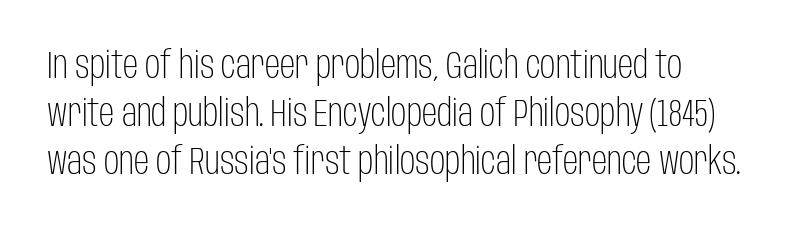
The tracking reads as untouched default to a designer's eye. The face used here is proportionally spaced, like ordinary book or web type. The specimen omits any rule beneath the text block's lines. The leading is moderate, giving the passage an even texture.
